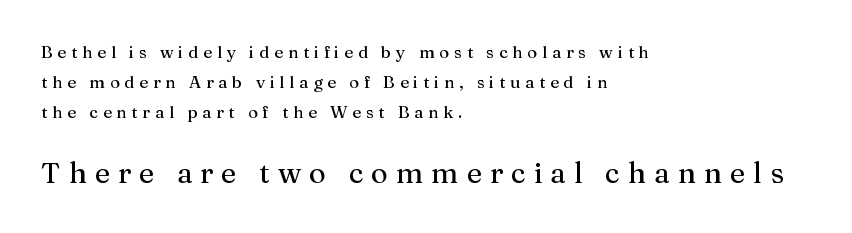
The image shows 29 px serif type, upright; set left-aligned, line spacing 1.77x, unusually wide letter spacing (+0.28 em), not underlined; the second (bottom) block is 1.71x larger; medium stroke contrast and a medium x-height.
